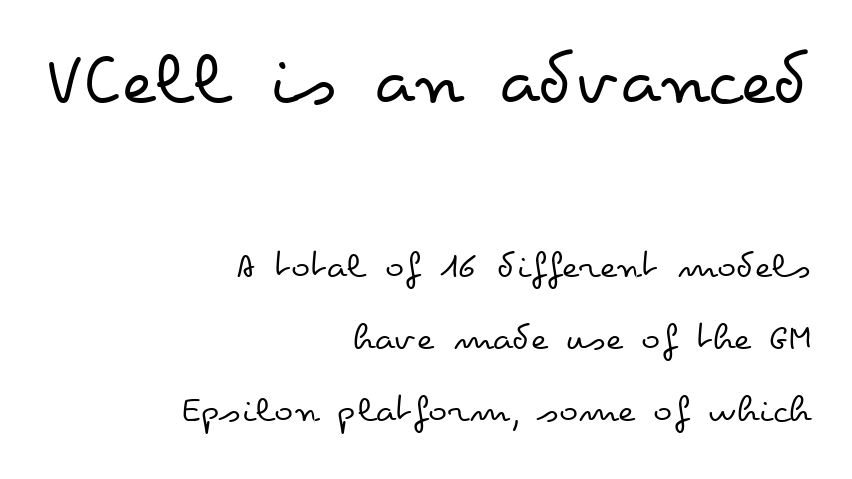
{"italic": "no", "bold": "no", "weight": "regular", "width": "wide", "stroke_contrast": "low", "x_height": "small", "monospaced": "no", "underline": "no", "align": "right", "line_spacing_ratio": 1.8, "letter_spacing": "normal", "letter_spacing_em": 0.0, "larger_block": "first", "size_ratio": 1.98, "glyph_px": 79}
